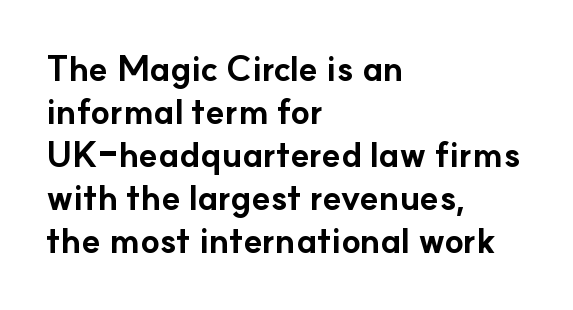
Q: Is the text bold? A: Yes.
Q: Is the text italic (slanted)? A: No, it is upright.
Q: Is the typeface a serif or a sans-serif typeface? A: Sans-serif.
Q: Is the text underlined? A: No.
Q: How is the paragraph aligned? A: Left-aligned.
Q: Is the spacing between letters normal or unusually wide? A: Normal.
Q: Width (condensed, normal, or wide)? A: Normal.
Q: Stroke contrast? A: Low.
Q: x-height? A: Small.
Q: Monospaced? A: No.
